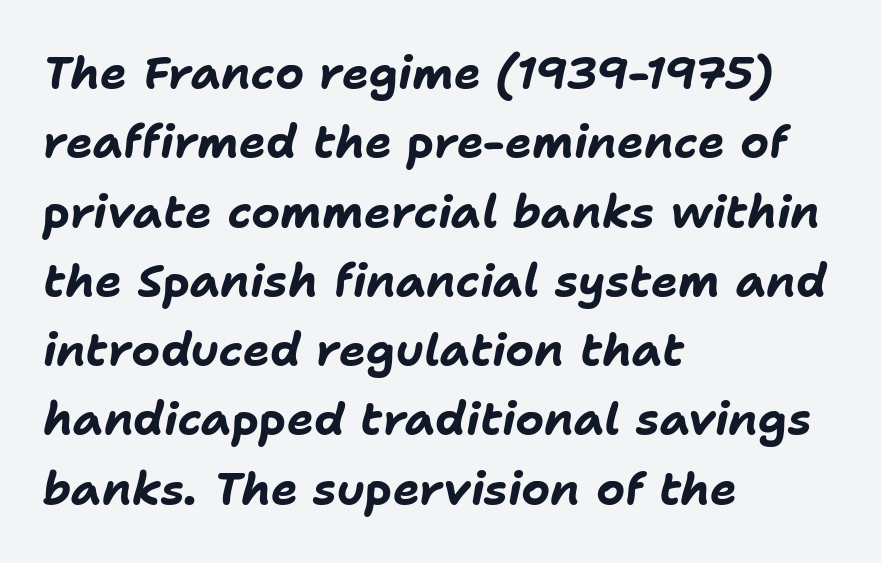
The image shows 45 px bold type, italic (leaning right); set left-aligned, normal line spacing (1.54x), normal letter spacing, not underlined; low stroke contrast and a medium x-height.
